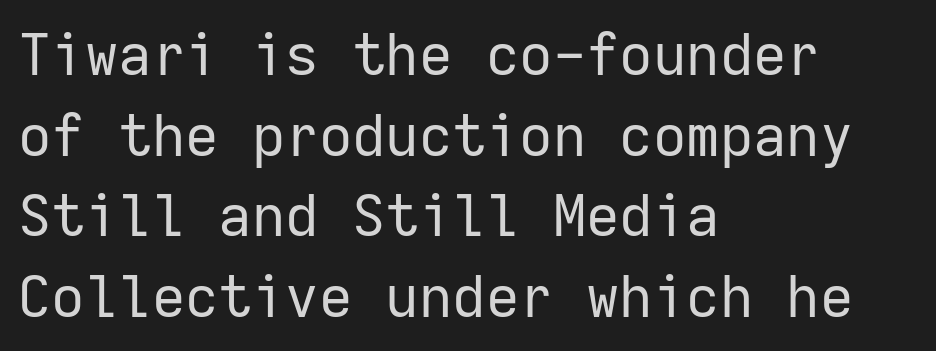
Notice how the passage keeps a crisp vertical edge on the left only. Look at the bottom of the vertical strokes: they stop flat, with no serifs. This is the regular roman posture of the typeface. Spacing verdict: monospaced, one width for all characters.
